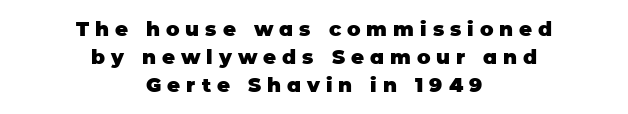
Only glyphs here, with clear space below each row. Both edges are ragged and mirror each other, which tells us the setting is centered. Short note: letters widely spaced. The leading is moderate, giving the passage an even texture. The strokes are fattened all the way to bold.
